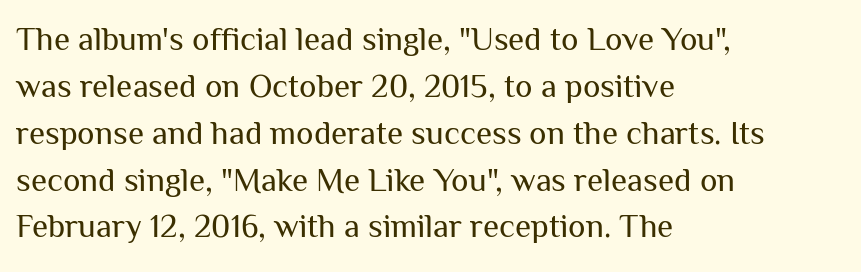
Q: Is the text bold? A: No.
Q: Is the text italic (slanted)? A: No, it is upright.
Q: Is the typeface a serif or a sans-serif typeface? A: Sans-serif.
Q: Is the text underlined? A: No.
Q: How is the paragraph aligned? A: Left-aligned.
Q: Is the spacing between letters normal or unusually wide? A: Normal.
Q: Is the spacing between lines tight, normal or loose? A: Normal.
Q: Width (condensed, normal, or wide)? A: Normal.
Q: Stroke contrast? A: Medium.
Q: x-height? A: Medium.
Q: Monospaced? A: No.
